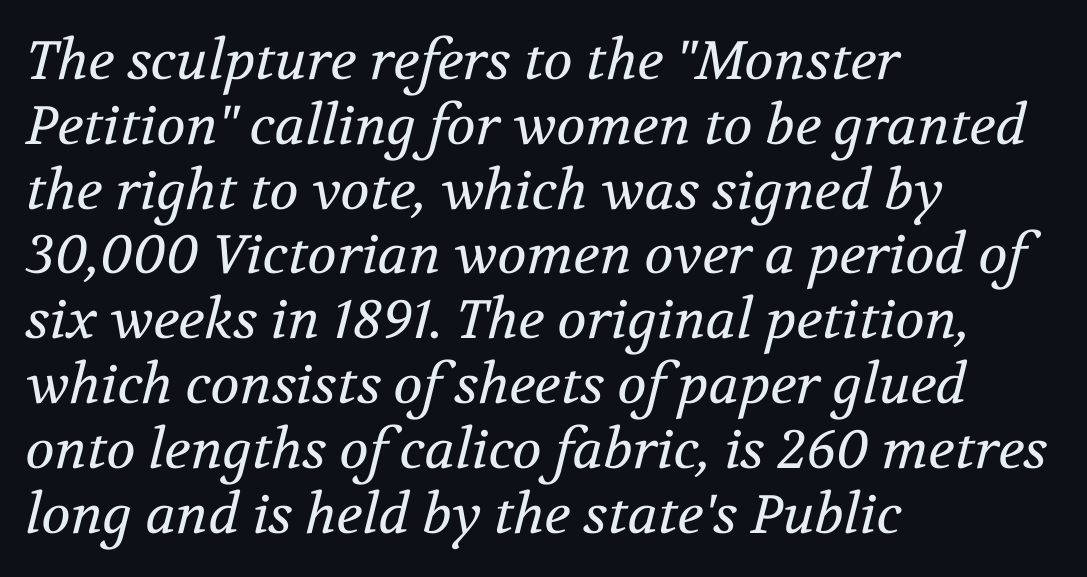
The image shows 54 px regular-weight serif type, italic (leaning right); set left-aligned, line spacing 1.2x, normal letter spacing, not underlined; medium stroke contrast and a medium x-height.
